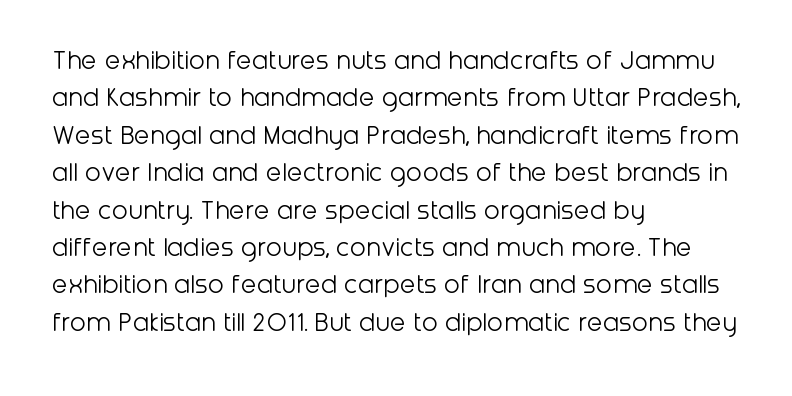
The type is set solid horizontally, with unmodified tracking. Check where the strokes stop: nothing finishes them off — pure sans. Looks like regular typesetting: each glyph gets only the width it needs. The area under the type is left untouched.
